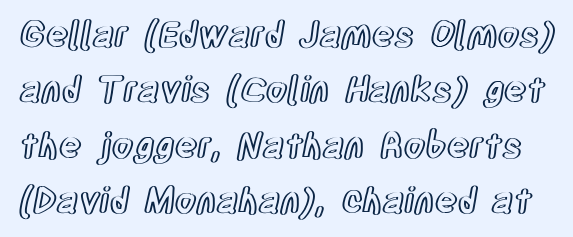
The image shows 35 px condensed type; set normal line spacing (1.58x), normal letter spacing, not underlined; a large x-height.
